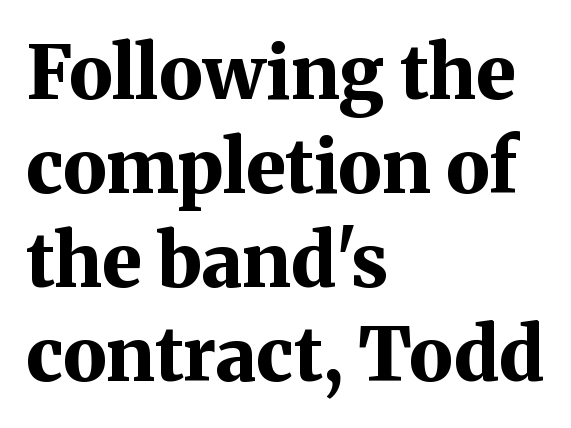
{"serif": "yes", "italic": "no", "bold": "yes", "weight": "bold", "width": "normal", "stroke_contrast": "medium", "x_height": "medium", "monospaced": "no", "underline": "no", "align": "left", "line_spacing": "normal", "line_spacing_ratio": 1.27, "letter_spacing": "normal", "letter_spacing_em": 0.0, "glyph_px": 74}
